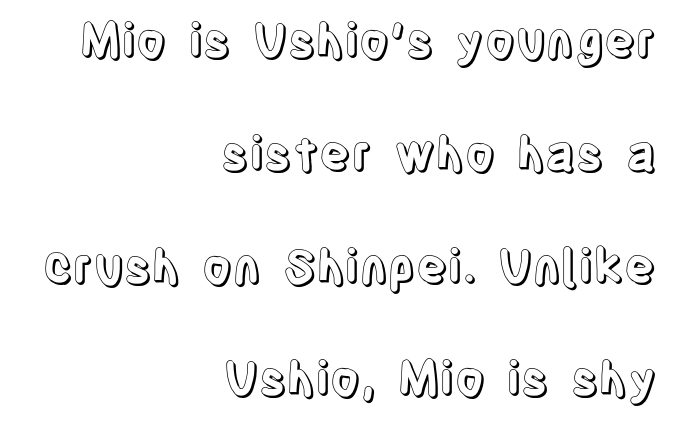
These lines are rendered in a variable-pitch font. Caption: standard tracking, unaltered. Tall strokes in this sample are plumb rather than angled. Compared with typical paragraphs, the rows here are farther apart. The specimen omits any rule beneath the text block's lines. A student would call this right alignment; a typographer would say flush right, rag left.
